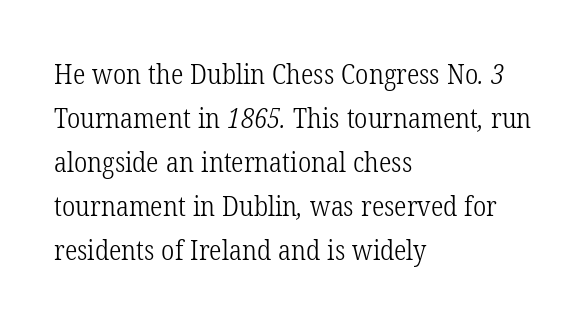
Q: Is the text bold? A: No.
Q: Is the typeface a serif or a sans-serif typeface? A: Serif.
Q: Is the text underlined? A: No.
Q: How is the paragraph aligned? A: Left-aligned.
Q: Is the spacing between letters normal or unusually wide? A: Normal.
Q: Is the spacing between lines tight, normal or loose? A: Normal.
Q: Width (condensed, normal, or wide)? A: Condensed.
Q: Stroke contrast? A: Low.
Q: x-height? A: Medium.
Q: Monospaced? A: No.
